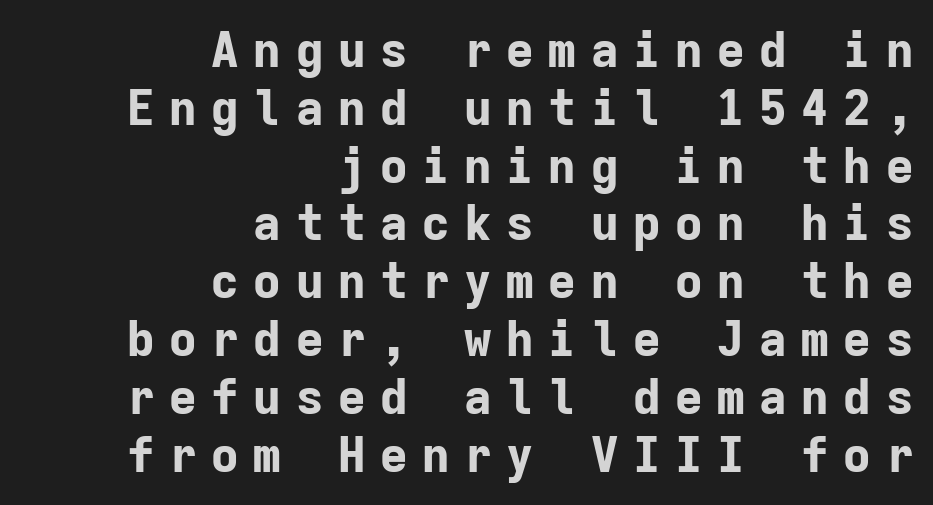
Underlining? Definitely not there. The tracking reads as deliberately expanded to a designer's eye. In CSS terms this would be text-align: right. Classification — sans serif. Posture: straight, roman, zero tilt. Does the weight exceed regular? Yes, all the way to bold.
